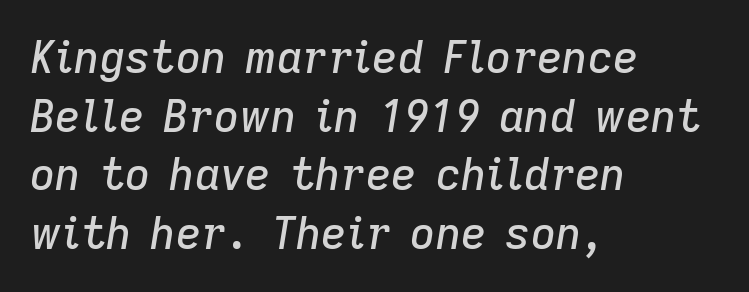
The paragraph shown leans on its left margin. A typesetter would call this proportional, since set widths differ per character. The designer left line spacing at the default. The gaps between neighbouring characters are ordinary and unremarkable.
